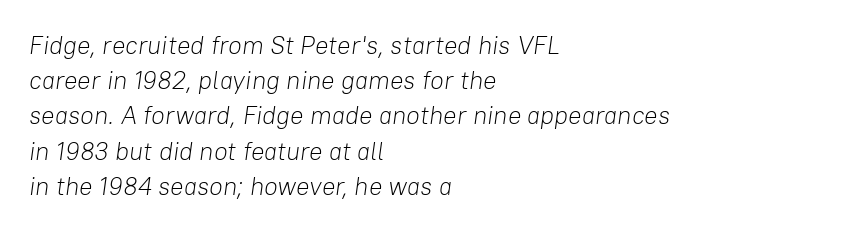
{"italic": "yes", "lean": "right", "slant_degrees": 8, "bold": "no", "underline": "no", "align": "left", "line_spacing": "normal", "line_spacing_ratio": 1.41, "letter_spacing": "normal", "letter_spacing_em": 0.0, "glyph_px": 25}
